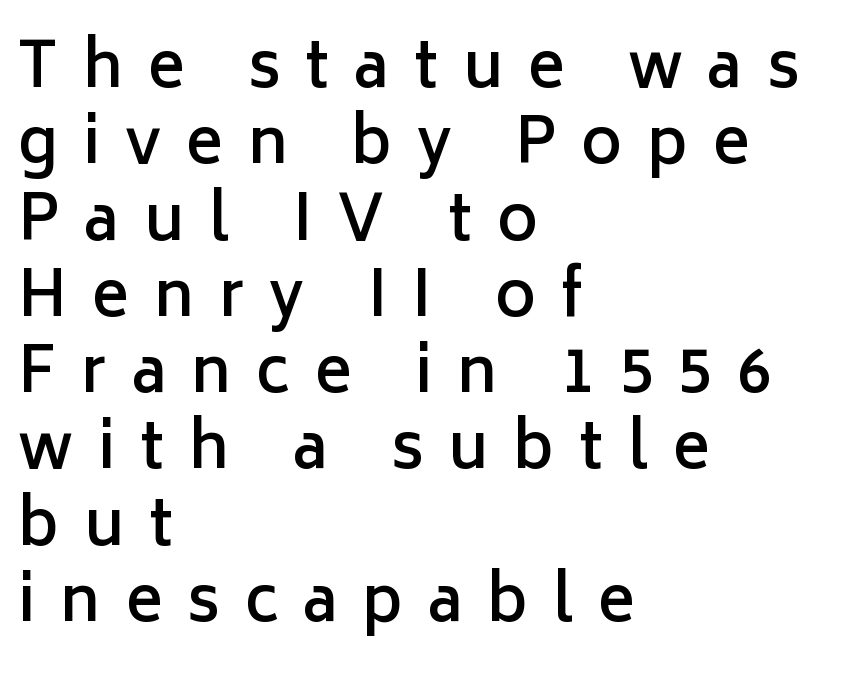
Type without underlining. Is this a fixed-width face? No — the glyphs have proportional, varying widths. Line starts are locked; line ends wander. Summary of weight: moderately heavy, a semibold. Classification — sans serif.
